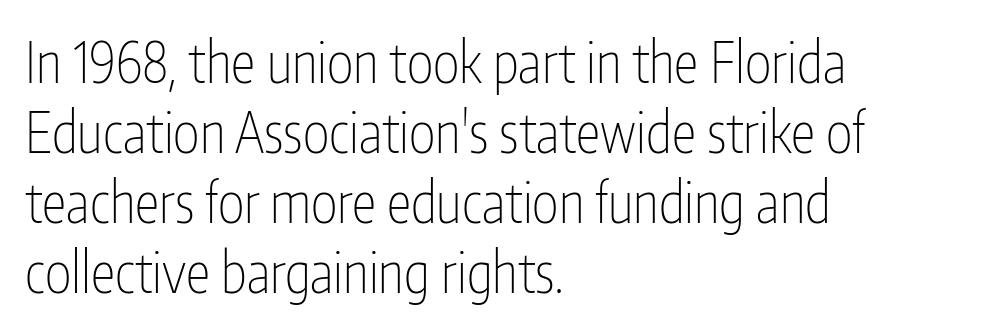
Q: Is the text bold? A: No.
Q: Is the text italic (slanted)? A: No, it is upright.
Q: Is the typeface a serif or a sans-serif typeface? A: Sans-serif.
Q: Is the text underlined? A: No.
Q: How is the paragraph aligned? A: Left-aligned.
Q: Is the spacing between letters normal or unusually wide? A: Normal.
Q: Is the spacing between lines tight, normal or loose? A: Normal.
Q: Width (condensed, normal, or wide)? A: Condensed.
Q: Stroke contrast? A: Low.
Q: x-height? A: Medium.
Q: Monospaced? A: No.
